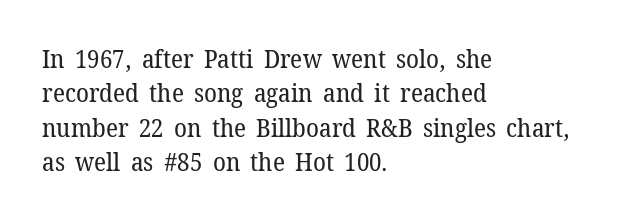
Q: Is the text bold? A: No.
Q: Is the text italic (slanted)? A: No, it is upright.
Q: Is the text underlined? A: No.
Q: How is the paragraph aligned? A: Left-aligned.
Q: Is the spacing between letters normal or unusually wide? A: Normal.
Q: Is the spacing between lines tight, normal or loose? A: Normal.
